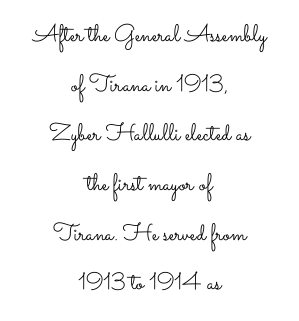
Leftover space on each line is divided equally before and after the words. Spacing between characters is what you'd get straight out of the box. Stems and bowls with no extra thickness — not bold. Underline: absent. Each new line begins a long way beneath the previous one.
